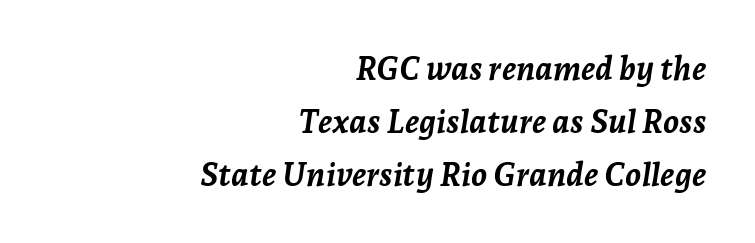
What weight is shown? A full bold with thick strokes. In terms of letterspacing, this is plain default setting. The string is rendered with underlining switched off. This sample has the flowing, uneven cadence of proportional lettering.
